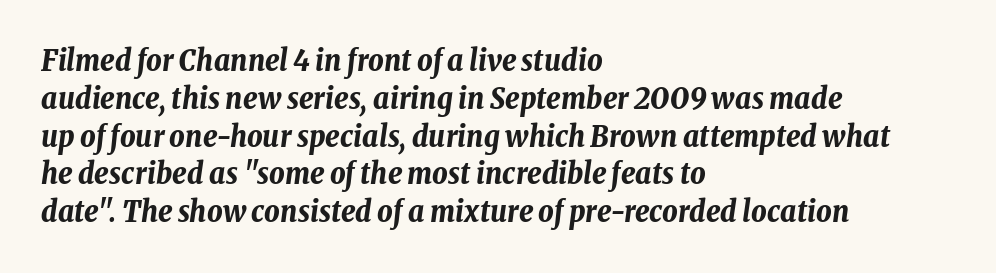
The image shows 30 px bold, condensed type, italic (leaning right); set left-aligned, normal line spacing (1.26x), normal letter spacing, not underlined; low stroke contrast and a medium x-height.
